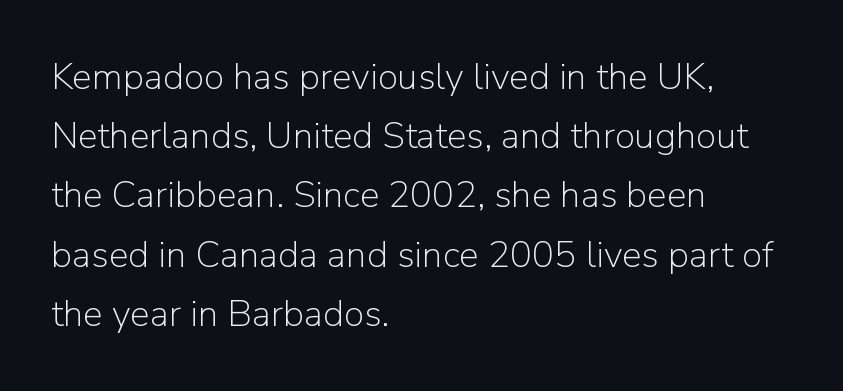
{"serif": "no", "italic": "no", "bold": "no", "weight": "light", "width": "normal", "stroke_contrast": "low", "x_height": "medium", "monospaced": "no", "underline": "no", "align": "left", "line_spacing": "normal", "line_spacing_ratio": 1.6, "letter_spacing": "normal", "letter_spacing_em": 0.0, "glyph_px": 37}
